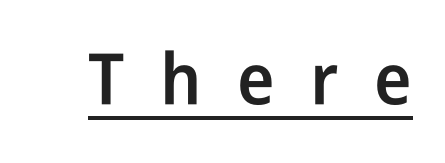
Are there feet on the stems? There aren't — it's a sans. The lettering holds an erect, upright posture throughout. Here the glyphs are tracked loosely, breaking word shapes into spaced letters. The passage shown is underscored from start to finish.
